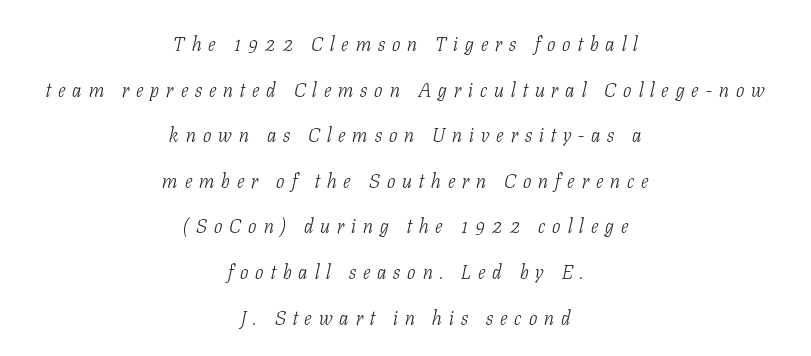
The image shows 20 px text type, italic (leaning right); set centered, loose line spacing (2.28x), unusually wide letter spacing (+0.35 em), not underlined.
